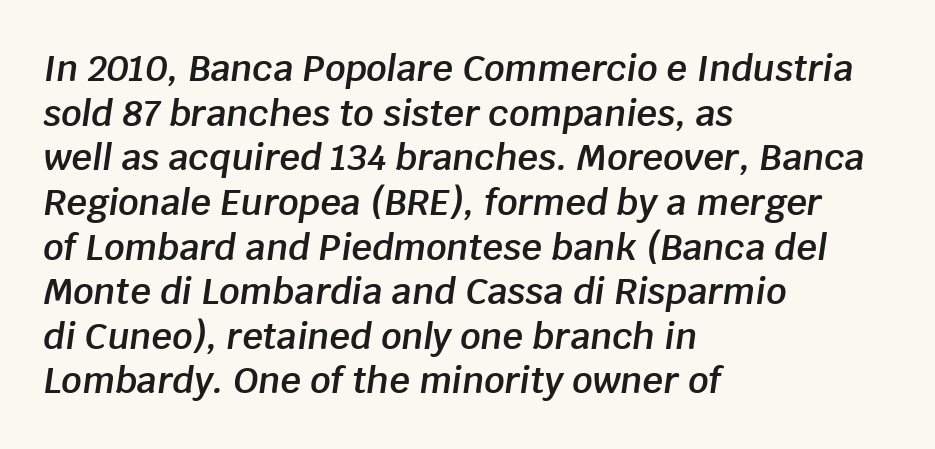
Does extra space separate the letters? No, they use regular spacing. The lines in this sample share a left origin and differ only in where they stop. Stems and bowls a touch heavier than normal — semibold. Is this a fixed-width face? No — the glyphs have proportional, varying widths. The rendering applies a slant to the glyphs.
